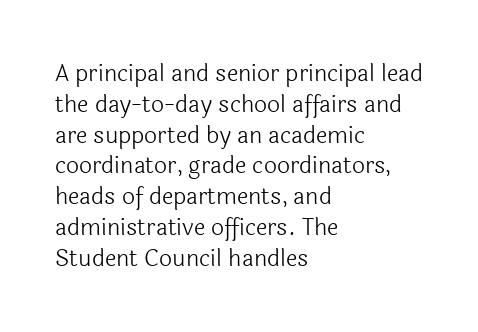
Q: Is the text bold? A: No.
Q: Is the text italic (slanted)? A: No, it is upright.
Q: Is the text underlined? A: No.
Q: How is the paragraph aligned? A: Left-aligned.
Q: Is the spacing between letters normal or unusually wide? A: Normal.
Q: Is the spacing between lines tight, normal or loose? A: Normal.
